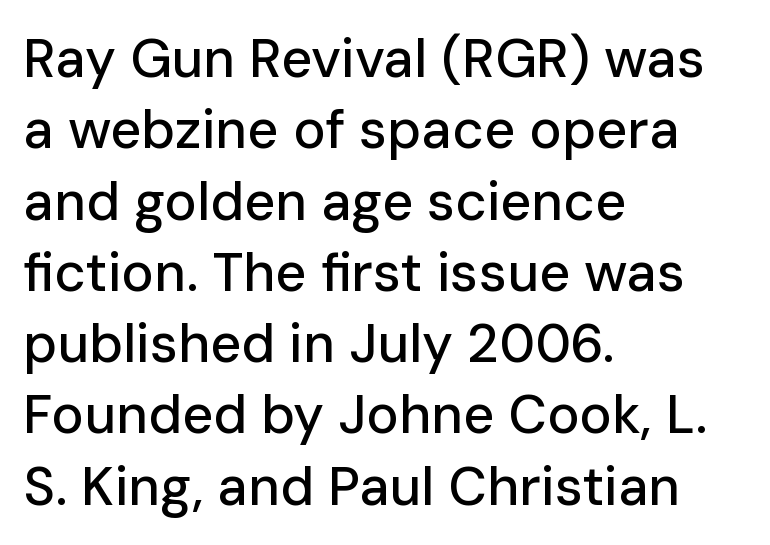
The image shows 54 px sans-serif type, upright; set left-aligned, normal line spacing (1.32x), normal letter spacing, not underlined; low stroke contrast and a medium x-height.
